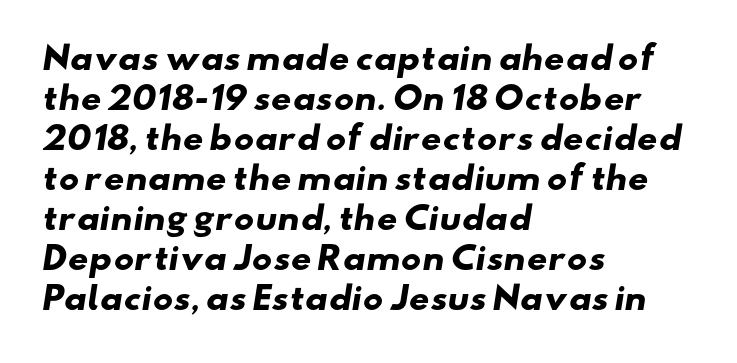
The characters look thick and weighty, a clear bold. The face used here is proportionally spaced, like ordinary book or web type. Check the space under the baseline: it is left empty. Rows of type keep a routine distance in the vertical direction. Nothing unusual about the tracking: characters are spaced as the font intends.
